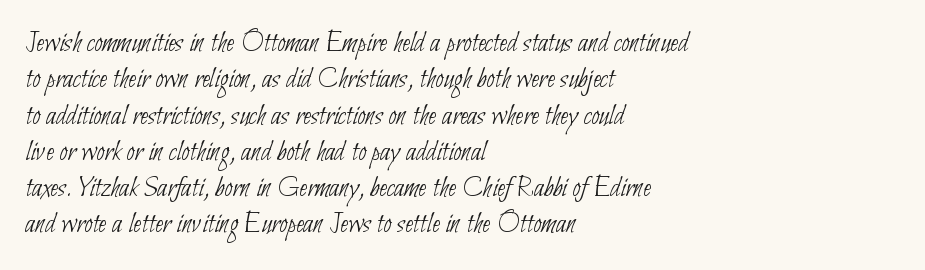
Q: Is the text bold? A: No.
Q: Is the typeface a serif or a sans-serif typeface? A: Sans-serif.
Q: Is the text underlined? A: No.
Q: How is the paragraph aligned? A: Left-aligned.
Q: Is the spacing between letters normal or unusually wide? A: Normal.
Q: Width (condensed, normal, or wide)? A: Condensed.
Q: Stroke contrast? A: Low.
Q: x-height? A: Small.
Q: Monospaced? A: No.
